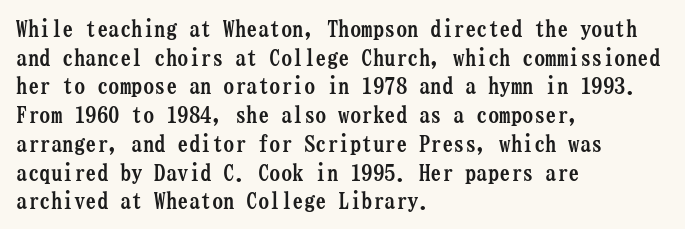
Q: Is the text bold? A: Yes.
Q: Is the text italic (slanted)? A: No, it is upright.
Q: Is the text underlined? A: No.
Q: How is the paragraph aligned? A: Left-aligned.
Q: Is the spacing between letters normal or unusually wide? A: Normal.
Q: Is the spacing between lines tight, normal or loose? A: Normal.
